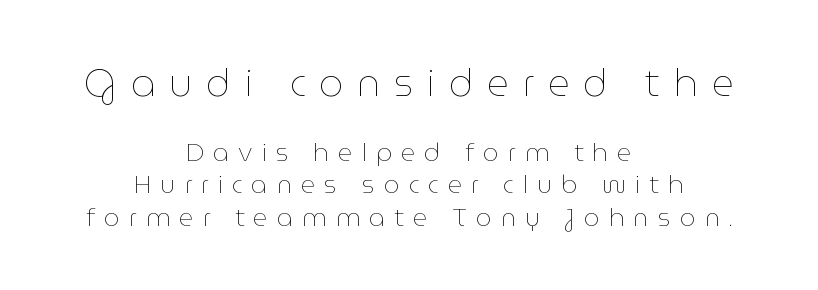
The image shows 38 px thin type, upright; set centered, normal line spacing (1.3x), unusually wide letter spacing (+0.36 em), not underlined; the first (top) block is 1.52x larger; low stroke contrast and a medium x-height.
